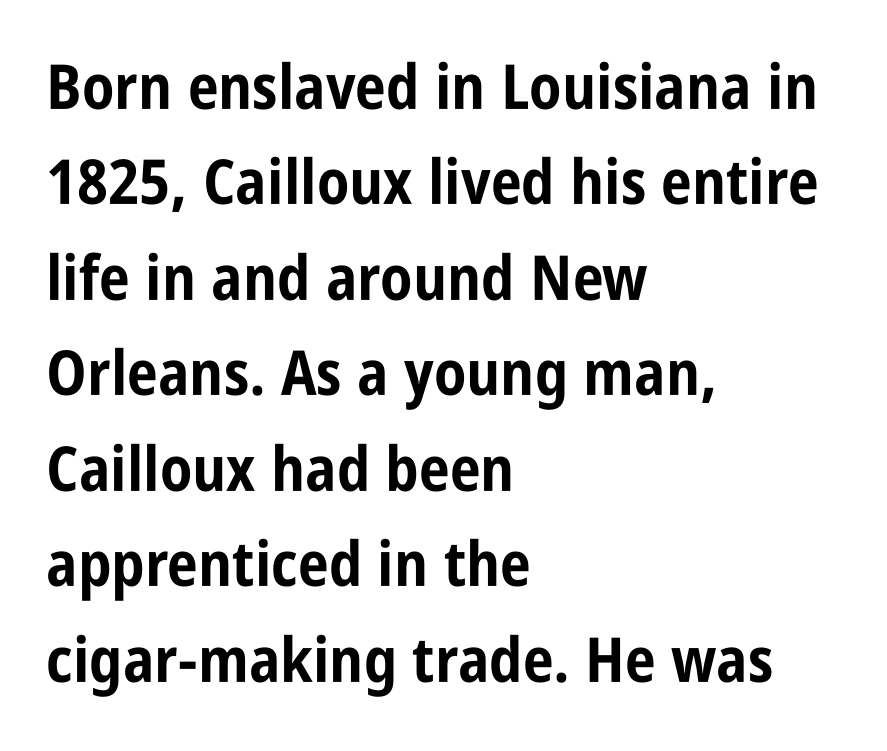
Q: Is the text bold? A: Yes.
Q: Is the text italic (slanted)? A: No, it is upright.
Q: Is the typeface a serif or a sans-serif typeface? A: Sans-serif.
Q: Is the text underlined? A: No.
Q: How is the paragraph aligned? A: Left-aligned.
Q: Is the spacing between letters normal or unusually wide? A: Normal.
Q: Is the spacing between lines tight, normal or loose? A: Normal.
Q: Width (condensed, normal, or wide)? A: Condensed.
Q: Stroke contrast? A: Low.
Q: x-height? A: Large.
Q: Monospaced? A: No.
